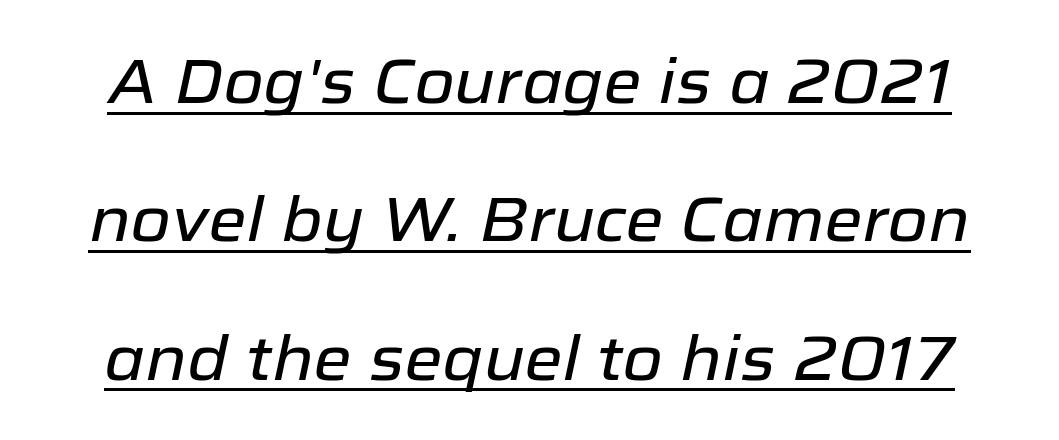
{"italic": "yes", "lean": "right", "slant_degrees": 12, "width": "normal", "stroke_contrast": "low", "x_height": "medium", "monospaced": "no", "underline": "yes", "line_spacing": "loose", "line_spacing_ratio": 2.23, "letter_spacing": "normal", "letter_spacing_em": 0.0, "glyph_px": 62}
